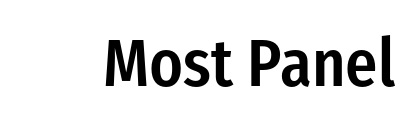
{"serif": "no", "italic": "no", "bold": "semi", "weight": "semibold", "width": "condensed", "stroke_contrast": "low", "x_height": "medium", "monospaced": "no", "underline": "no", "letter_spacing": "normal", "letter_spacing_em": 0.0, "glyph_px": 67}
